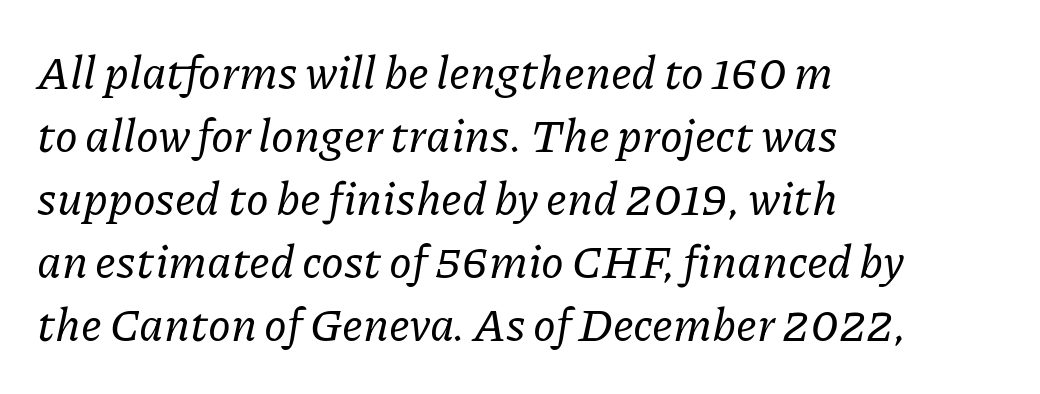
Left-aligned paragraph, ragged on the right. This rendering features lettering with no underline. This is serif lettering, the kind often seen in printed books. Italic: yes, the glyphs are oblique. Spacing verdict: proportional, widths tailored to each character. Regular leading.
